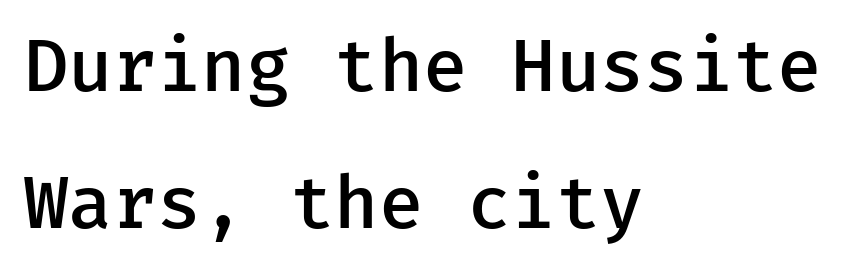
Q: Is the text bold? A: Semi-bold.
Q: Is the text italic (slanted)? A: No, it is upright.
Q: Is the typeface a serif or a sans-serif typeface? A: Sans-serif.
Q: Is the text underlined? A: No.
Q: How is the paragraph aligned? A: Left-aligned.
Q: Is the spacing between letters normal or unusually wide? A: Normal.
Q: Is the spacing between lines tight, normal or loose? A: Loose.
Q: Width (condensed, normal, or wide)? A: Normal.
Q: Stroke contrast? A: Low.
Q: x-height? A: Medium.
Q: Monospaced? A: Yes.
